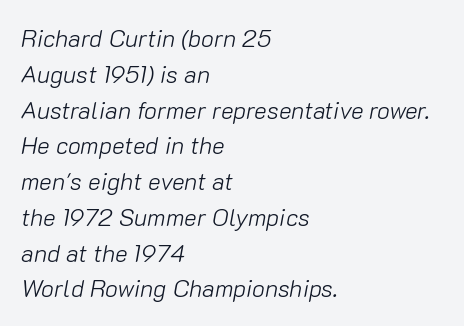
{"italic": "yes", "lean": "right", "slant_degrees": 10, "bold": "no", "underline": "no", "align": "left", "line_spacing": "normal", "line_spacing_ratio": 1.49, "letter_spacing": "normal", "letter_spacing_em": 0.0, "glyph_px": 24}
